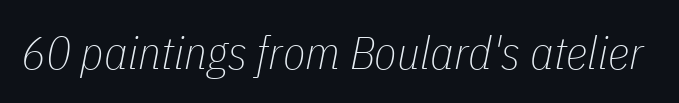
This rendering leaves character spacing at its baseline value. This sample has the flowing, uneven cadence of proportional lettering. Characters are canted at an angle relative to the baseline's perpendicular. The string is rendered with underlining switched off.
